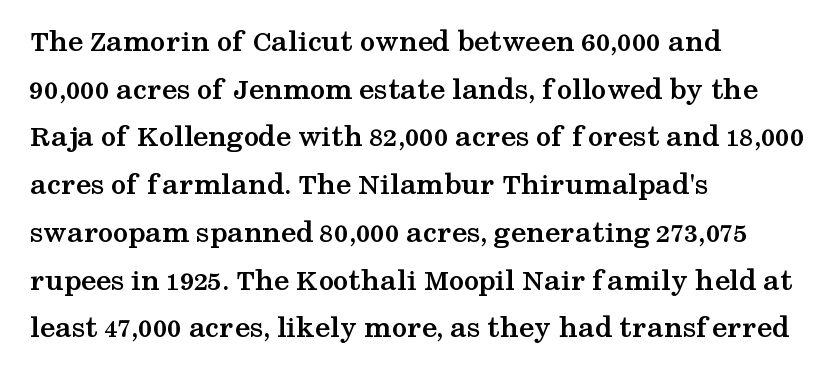
The image shows 31 px semibold, wide serif type, upright; set left-aligned, normal line spacing (1.54x), normal letter spacing, not underlined; medium stroke contrast and a medium x-height.
